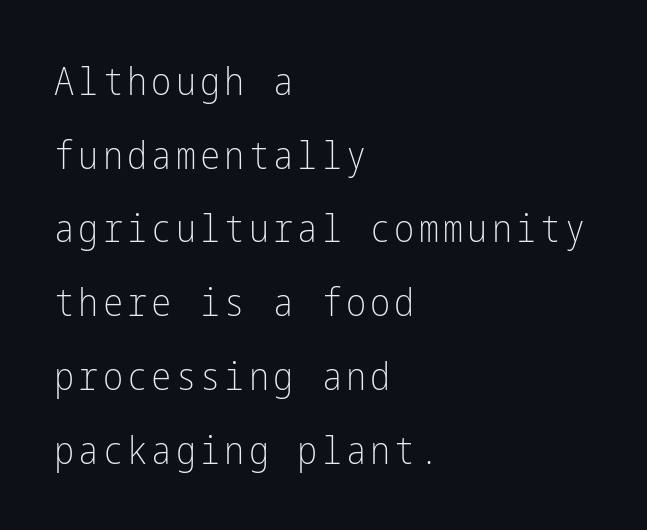
The image shows 38 px light, condensed sans-serif type, upright; set left-aligned, loose line spacing (1.94x), not underlined; low stroke contrast and a medium x-height.
